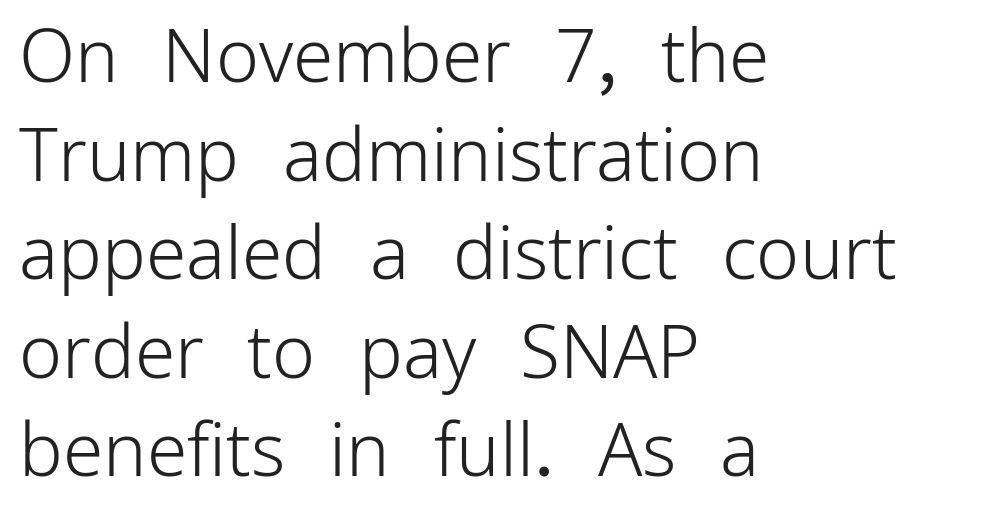
The image shows 73 px light sans-serif type, upright; set left-aligned, normal line spacing (1.35x), normal letter spacing, not underlined; low stroke contrast and a medium x-height.
